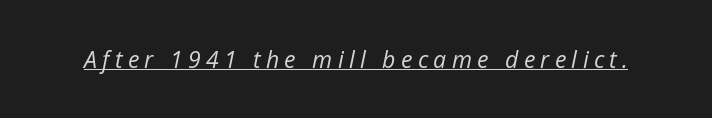
Q: Is the text bold? A: No.
Q: Is the text italic (slanted)? A: Yes, it leans right by about 12 degrees.
Q: Is the text underlined? A: Yes.
Q: Is the spacing between letters normal or unusually wide? A: Unusually wide.
